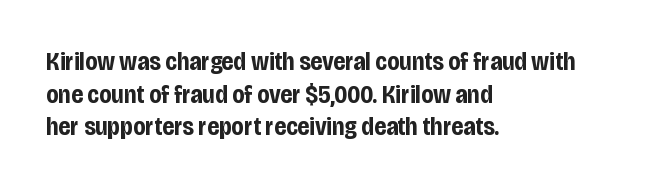
You could call the tracking neutral — neither tight nor loose. Ordinary non-slanted type is in use. Heavy, bold letterforms. Does the copy run flush right? No — it runs flush left. Regular leading.
